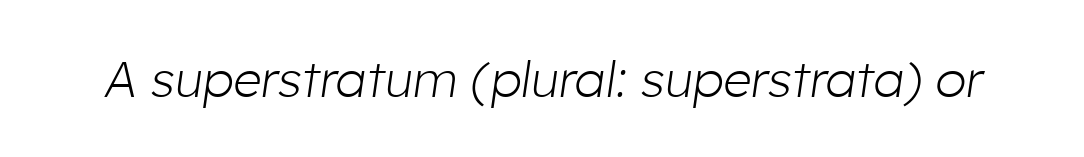
The image shows 50 px light type, italic (leaning right); set normal letter spacing, not underlined; low stroke contrast and a medium x-height.
